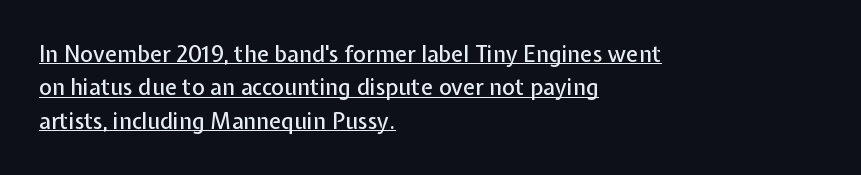
The image shows 22 px text type, upright; set left-aligned, normal line spacing (1.52x), normal letter spacing, underlined.
